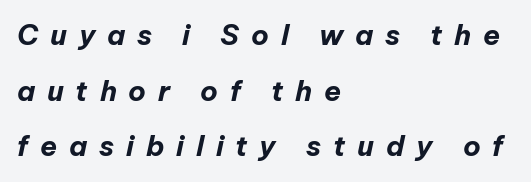
The letterforms stand isolated, each surrounded by extra space. The area under the type is left untouched. Casual observation: everything's shoved over to the left. Does the weight exceed regular? Yes, all the way to bold.
